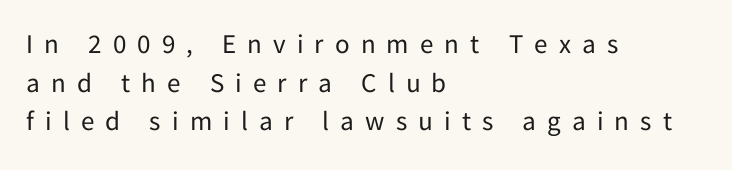
Compared with a typical body face, this is equally light or lighter still. The tracking jumps out immediately: characters are airy and widely separated. The ragged edge is on the right, which tells us the setting is flush left. Nobody drew a line under any word here. Nope, not italic — everything's standing straight. Summary of vertical rhythm: regular, with standard interline spacing.
